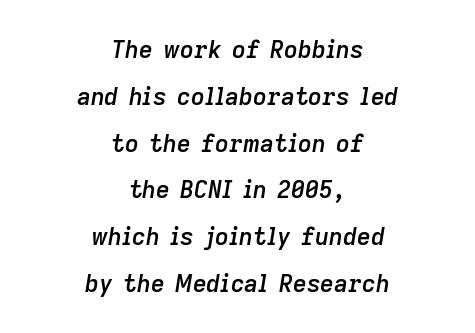
Set as a demibold, roughly 600 on the weight scale. Quick note: interline space is abundant. Looking at the ascenders, they clearly lean. Any mark beneath the type? The region is blank. Notice how the passage keeps no hard edge, just a central spine. Short note: letters normally spaced.
